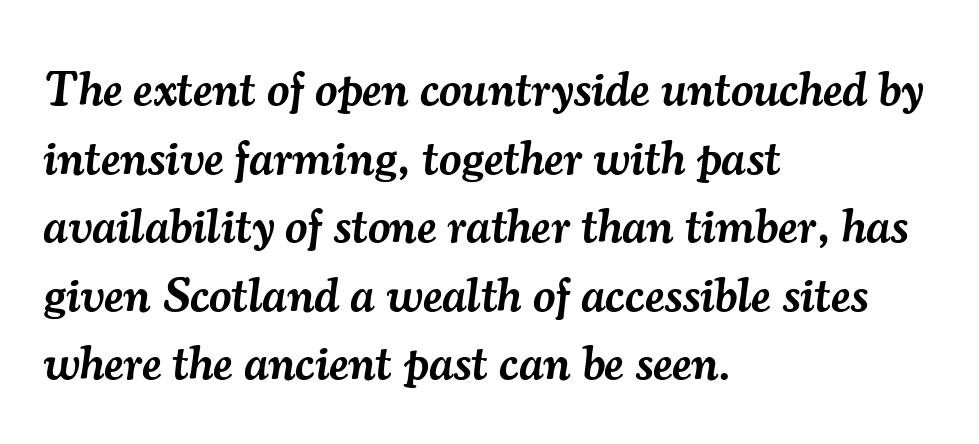
The image shows 49 px semibold serif type, italic (leaning right); set left-aligned, normal line spacing (1.4x), normal letter spacing, not underlined; medium stroke contrast and a small x-height.
